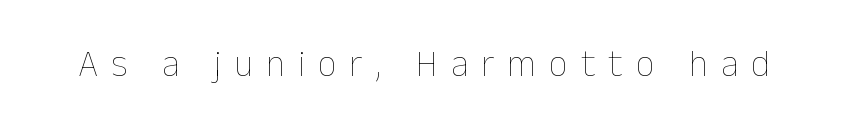
The image shows 37 px thin type, upright; set unusually wide letter spacing (+0.35 em), not underlined; low stroke contrast and a medium x-height.
